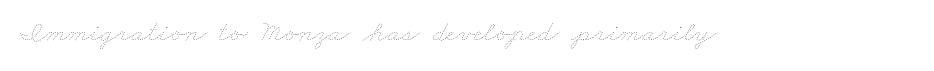
The passage shown has conventional tracking throughout. Spacing verdict: proportional, widths tailored to each character. The cut favours lightness, reaching ordinary text weight at its darkest. The area under the type is left untouched.
